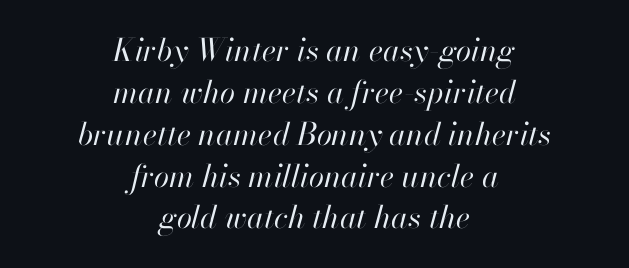
Letter spacing: default. The paragraph shown floats in the horizontal middle. The passage shown is typed in a proportional face where columns would drift. Whoever set this chose a conventional vertical rhythm. Emphasis-style slanted type is in use. The string is rendered with underlining switched off.
